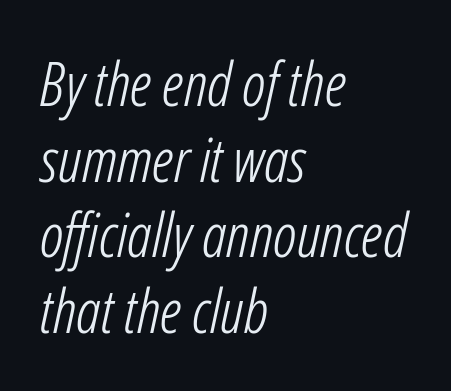
The face used here is proportionally spaced, like ordinary book or web type. Line starts are locked; line ends wander. Tracking here is standard; glyphs follow each other at the usual distance. The font is comparable to plain body text, perhaps lighter. Only glyphs here, with clear space below each row.
